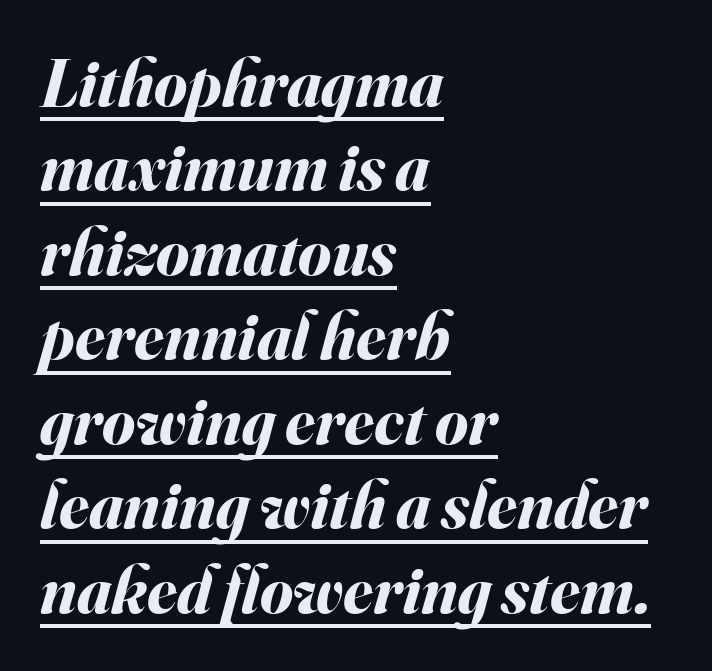
The image shows 67 px bold type, italic (leaning right); set left-aligned, normal line spacing (1.26x), normal letter spacing, underlined; medium stroke contrast and a small x-height.
